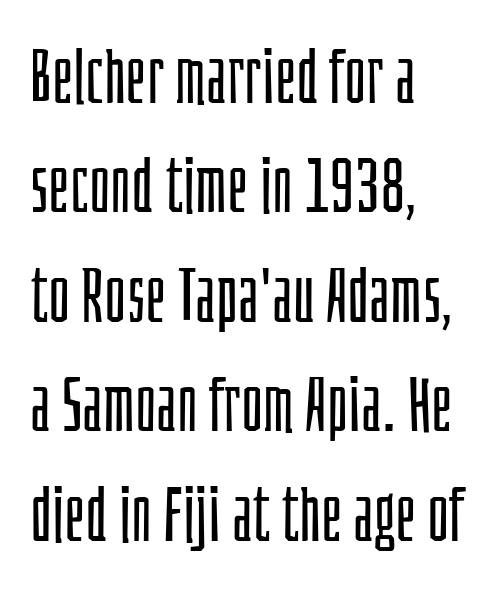
The image shows 75 px light, condensed sans-serif type, upright; set left-aligned, normal line spacing (1.46x), normal letter spacing, not underlined; low stroke contrast and a large x-height.
